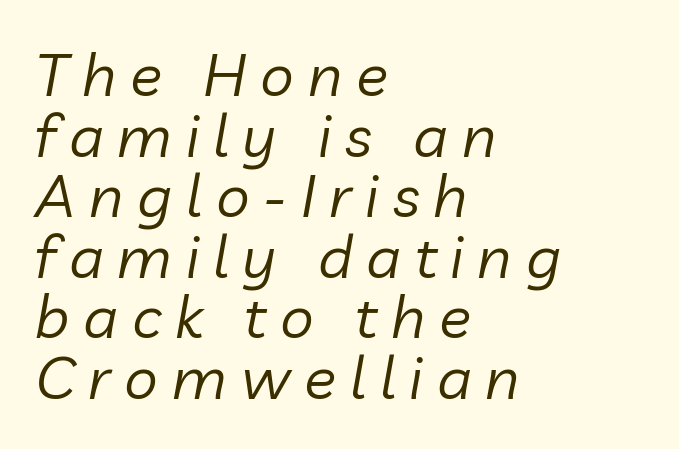
{"italic": "yes", "lean": "right", "slant_degrees": 10, "bold": "no", "weight": "regular", "width": "normal", "stroke_contrast": "low", "x_height": "medium", "monospaced": "no", "underline": "no", "align": "left", "line_spacing": "tight", "line_spacing_ratio": 1.01, "letter_spacing": "wide", "letter_spacing_em": 0.23, "glyph_px": 60}
